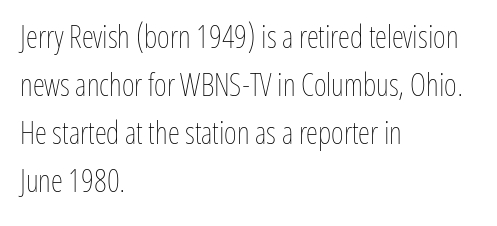
The letters advance in unequal steps, a hallmark of proportional type. Clear beneath every line of the passage. Caption: face not bold, strokes unweighted. Students, note that the glyphs here touch the page at normal intervals. The block of text has a typical density, with ordinary space between rows. Style check: upright.
